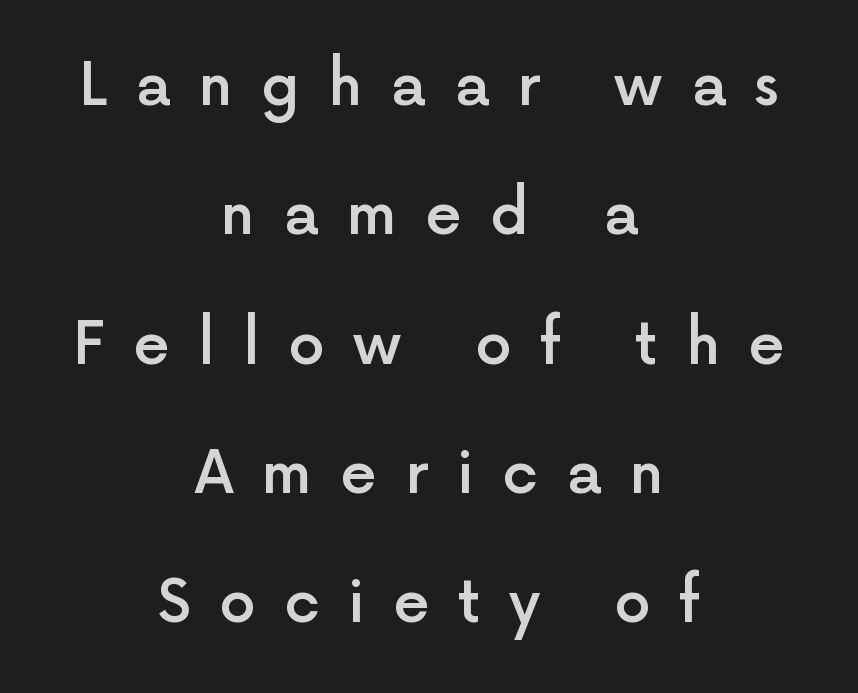
A fair bit of extra ink — the face is semibold, not bold. The paragraph shown floats in the horizontal middle. The vertical gap from one line to the next is large. Style check: upright.
